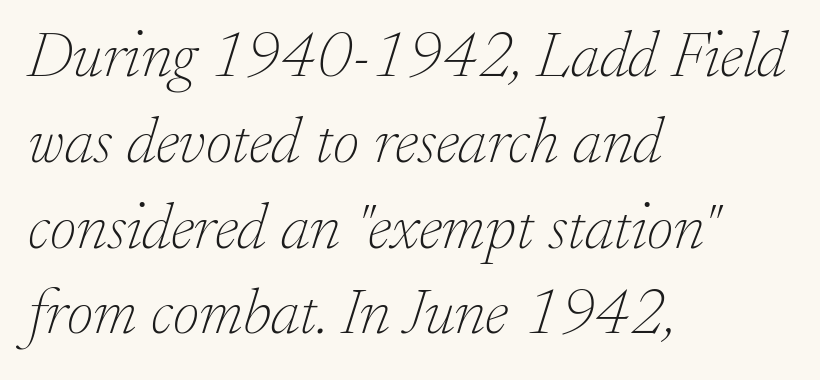
These lines are rendered in a variable-pitch font. Caption: face not bold, strokes unweighted. The setting favours the left margin, as ordinary paragraphs usually do. The block of text has a typical density, with ordinary space between rows. How are the letters spaced? Ordinarily, with no added tracking. This is serif lettering, the kind often seen in printed books.
